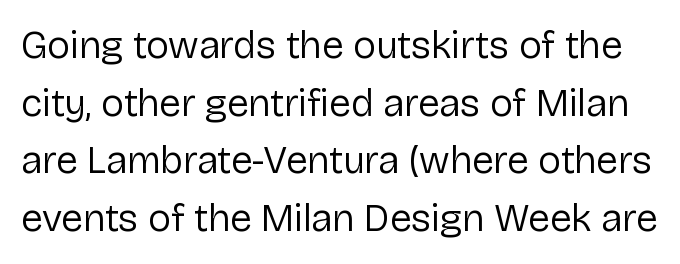
Posture: upright roman. Plain, unruled lines of type. Type style note: lacks serifs. Is the stroke heavy? The answer is a plain regular-or-lighter. Short note: letters normally spaced. The line-height multiplier appears to be the usual default.
